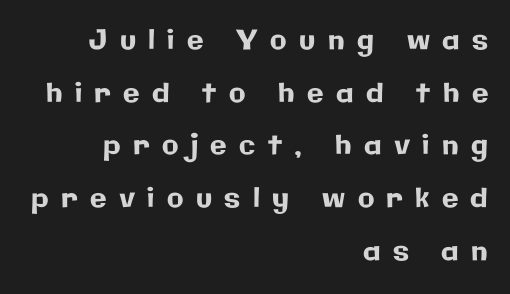
{"italic": "no", "underline": "no", "align": "right", "line_spacing": "loose", "line_spacing_ratio": 1.95, "letter_spacing": "wide", "letter_spacing_em": 0.46, "glyph_px": 27}
